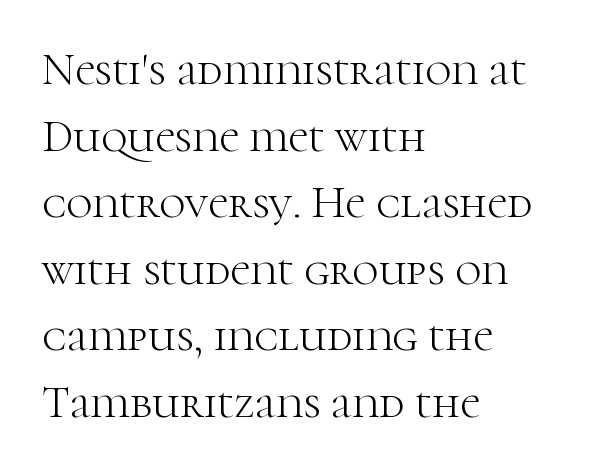
Small tapered or slab feet sit at the stroke ends, so this counts as serif. A light-to-regular cut is what we see here. Vertically, the passage feels balanced, rows spaced as you'd expect. Varying glyph widths throughout — classic text-font behaviour. The rendering anchors every line to the left-hand side.
